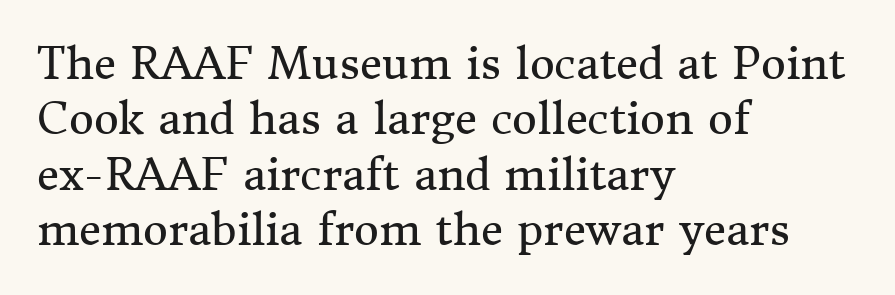
Q: Is the text bold? A: No.
Q: Is the text italic (slanted)? A: No, it is upright.
Q: Is the typeface a serif or a sans-serif typeface? A: Serif.
Q: Is the text underlined? A: No.
Q: How is the paragraph aligned? A: Left-aligned.
Q: Is the spacing between letters normal or unusually wide? A: Normal.
Q: Is the spacing between lines tight, normal or loose? A: Normal.
Q: Width (condensed, normal, or wide)? A: Normal.
Q: Stroke contrast? A: Medium.
Q: x-height? A: Medium.
Q: Monospaced? A: No.
